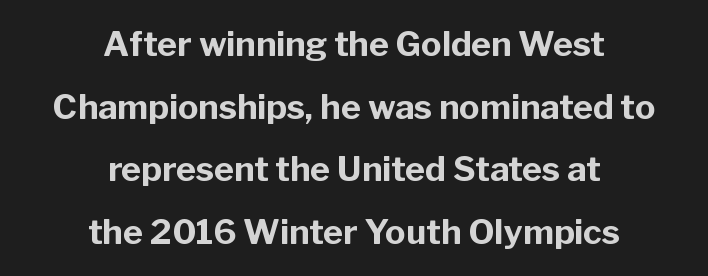
Neither beginnings nor endings align; midpoints do. These lines carry a lot of weight — the face is fully bold. Every stem runs plumb, perpendicular to the baseline. In terms of letterspacing, this is plain default setting.
